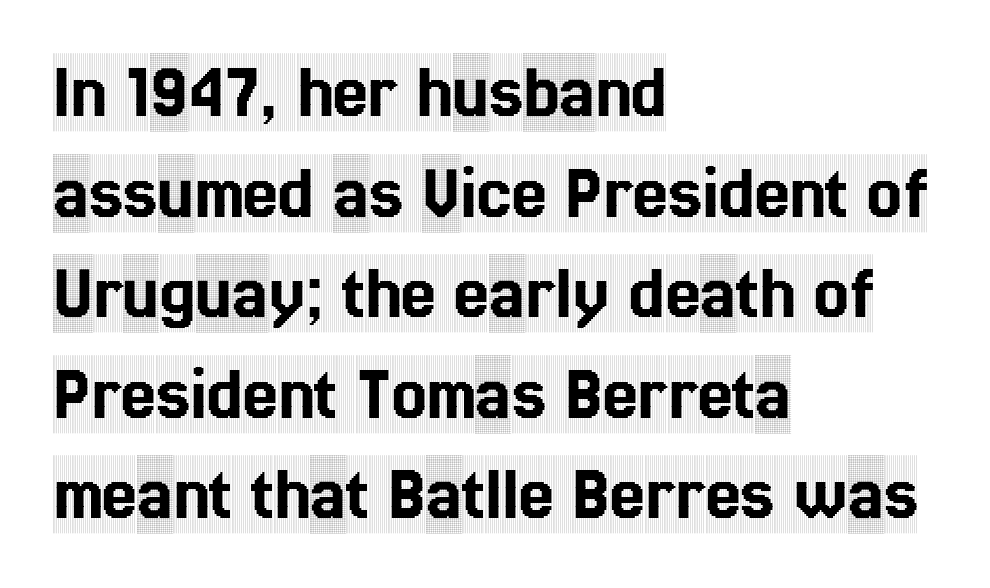
Nobody touched the tracking dial on this one. Looks like regular typesetting: each glyph gets only the width it needs. Observe the serifs anchoring each vertical stroke in this sample. No word sits above an underline. Do the letters lean? They stand straight. Left-aligned paragraph, ragged on the right.
